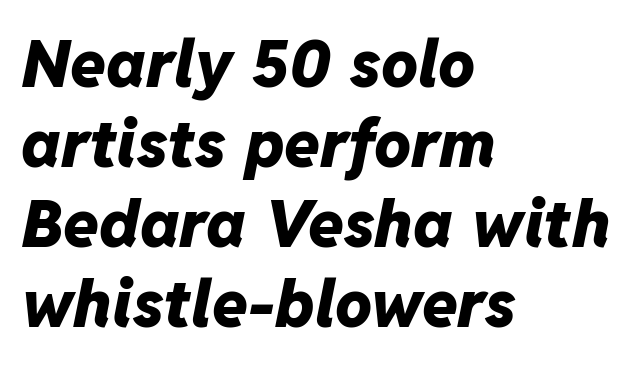
{"italic": "yes", "lean": "right", "slant_degrees": 11, "bold": "yes", "weight": "heavy", "width": "normal", "stroke_contrast": "low", "x_height": "medium", "monospaced": "no", "underline": "no", "align": "left", "line_spacing_ratio": 1.23, "letter_spacing": "normal", "letter_spacing_em": 0.0, "glyph_px": 65}
